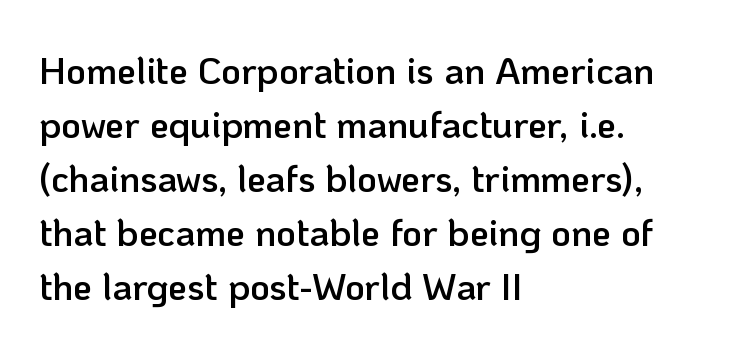
The image shows 38 px semibold sans-serif type, upright; set left-aligned, normal line spacing (1.42x), normal letter spacing, not underlined; low stroke contrast and a medium x-height.
